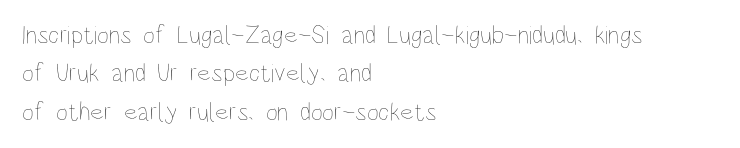
The image shows 26 px text type, upright; set left-aligned, normal line spacing (1.48x), normal letter spacing, not underlined.
